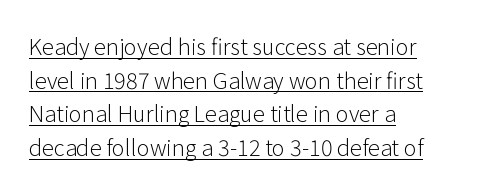
{"italic": "no", "bold": "no", "underline": "yes", "align": "left", "line_spacing": "normal", "line_spacing_ratio": 1.53, "letter_spacing": "normal", "letter_spacing_em": 0.0, "glyph_px": 22}
